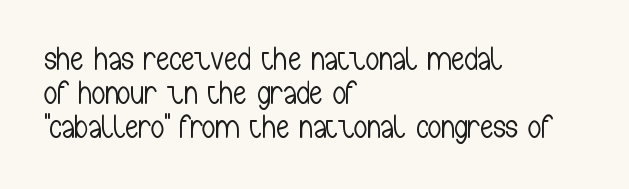
Q: Is the text bold? A: No.
Q: Is the text italic (slanted)? A: No, it is upright.
Q: Is the typeface a serif or a sans-serif typeface? A: Sans-serif.
Q: Is the text underlined? A: No.
Q: How is the paragraph aligned? A: Left-aligned.
Q: Is the spacing between letters normal or unusually wide? A: Normal.
Q: Is the spacing between lines tight, normal or loose? A: Tight.
Q: Width (condensed, normal, or wide)? A: Condensed.
Q: Stroke contrast? A: Low.
Q: x-height? A: Medium.
Q: Monospaced? A: No.
